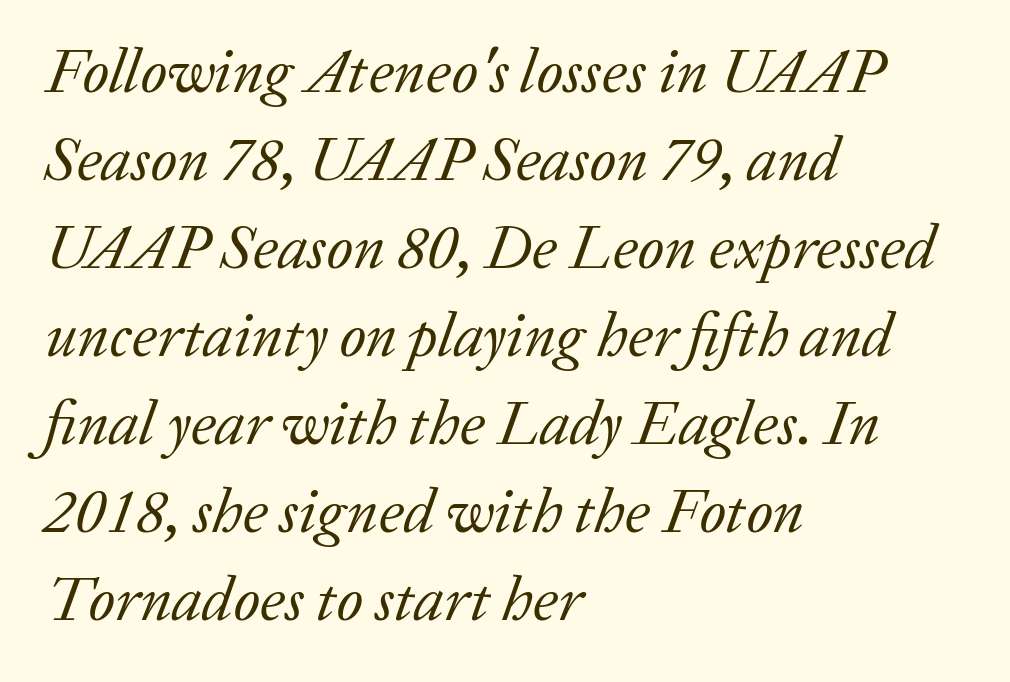
There's an unmistakable incline to the writing here. The typeface chosen for these lines features serifs. Reading down the column, the eye jumps a familiar distance to each next line. These lines keep a tight, regular rhythm from letter to letter. Think of a printed novel: that variable character pitch is what you see here. Decoration check: the copy has no underline.
